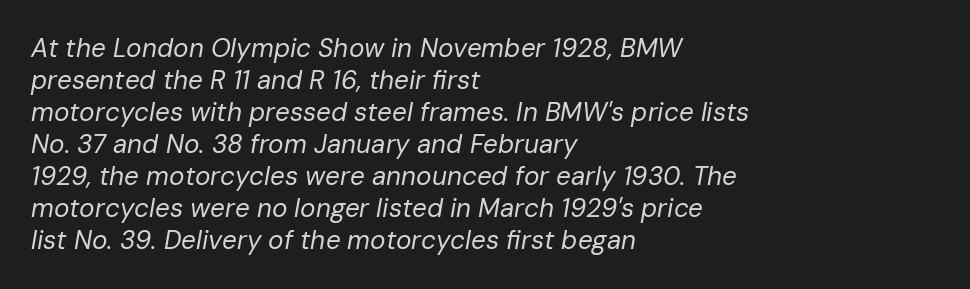
{"italic": "yes", "lean": "right", "slant_degrees": 10, "bold": "no", "underline": "no", "align": "left", "line_spacing_ratio": 1.23, "letter_spacing": "normal", "letter_spacing_em": 0.0, "glyph_px": 26}
